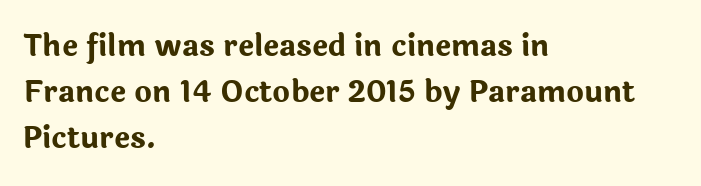
In terms of letterform style, serifs are entirely absent. Only glyphs here, with clear space below each row. Summary of weight: heavy, a full bold. The lettering stays uniformly vertical, giving the passage a roman look. Spacing verdict: proportional, widths tailored to each character.
